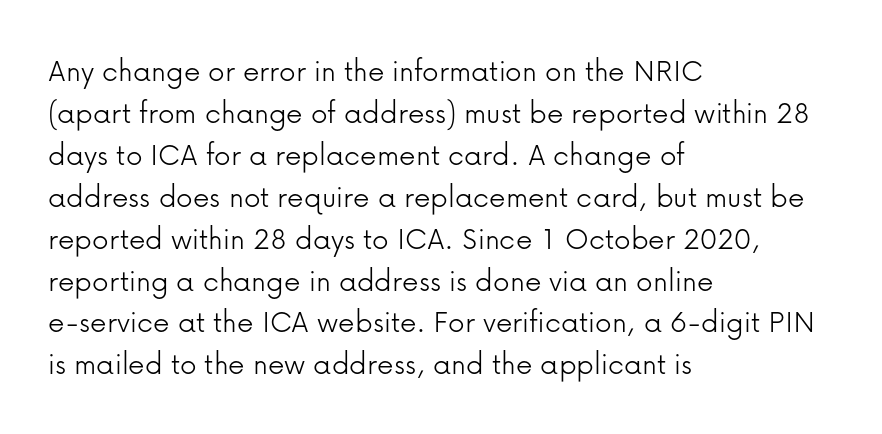
Q: Is the text bold? A: No.
Q: Is the text italic (slanted)? A: No, it is upright.
Q: Is the typeface a serif or a sans-serif typeface? A: Sans-serif.
Q: Is the text underlined? A: No.
Q: How is the paragraph aligned? A: Left-aligned.
Q: Is the spacing between letters normal or unusually wide? A: Normal.
Q: Is the spacing between lines tight, normal or loose? A: Normal.
Q: Width (condensed, normal, or wide)? A: Normal.
Q: Stroke contrast? A: Low.
Q: x-height? A: Medium.
Q: Monospaced? A: No.
